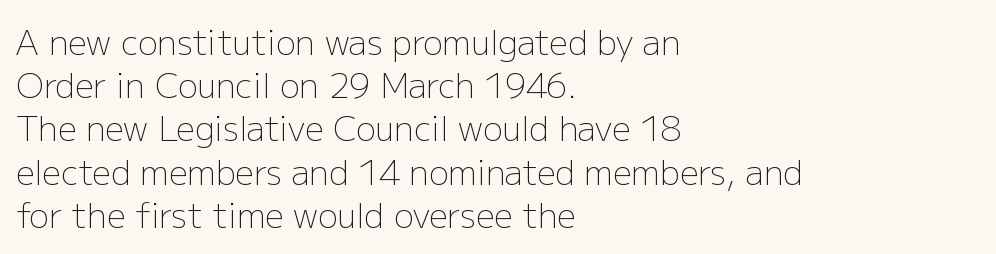
The passage shown is not bold in any degree. Spacing verdict: proportional, widths tailored to each character. Quick note: underline off. Short and long lines alike share a common starting point at left. The passage shown has conventional tracking throughout.
